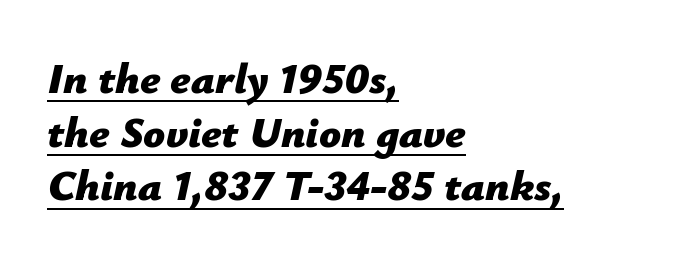
{"italic": "yes", "lean": "right", "slant_degrees": 12, "bold": "yes", "weight": "bold", "width": "normal", "stroke_contrast": "low", "x_height": "medium", "monospaced": "no", "underline": "yes", "align": "left", "line_spacing": "normal", "line_spacing_ratio": 1.25, "letter_spacing": "normal", "letter_spacing_em": 0.0, "glyph_px": 43}
